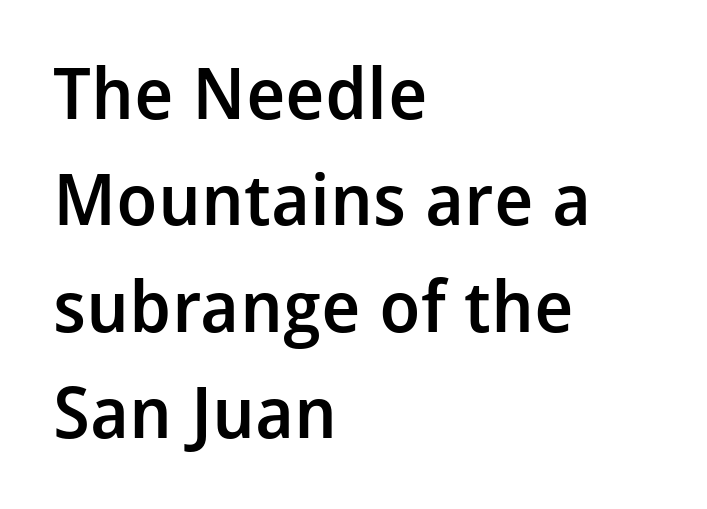
The image shows 71 px semibold sans-serif type, upright; set left-aligned, normal line spacing (1.5x), normal letter spacing, not underlined; low stroke contrast and a medium x-height.
